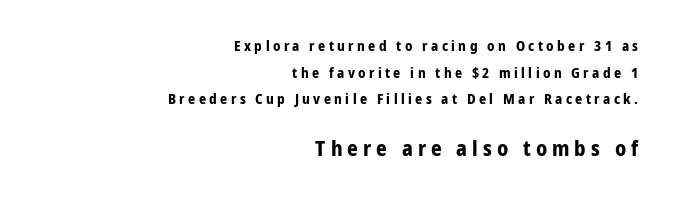
Q: Is the text bold? A: Yes.
Q: Is the text italic (slanted)? A: No, it is upright.
Q: Is the text underlined? A: No.
Q: How is the paragraph aligned? A: Right-aligned.
Q: Is the spacing between letters normal or unusually wide? A: Unusually wide.
Q: Is the spacing between lines tight, normal or loose? A: Loose.
Q: Which block of text is set in a larger size, the first (top) or the second (bottom)? A: The second (bottom) one.
